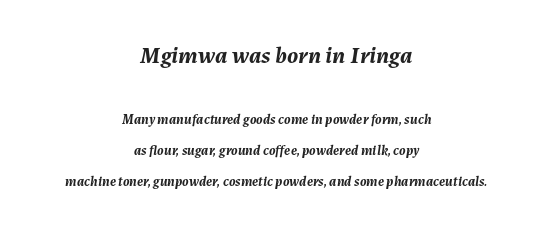
The image shows 24 px bold type, italic (leaning right); set centered, loose line spacing (2.21x), normal letter spacing, not underlined; the first (top) block is 1.71x larger.
